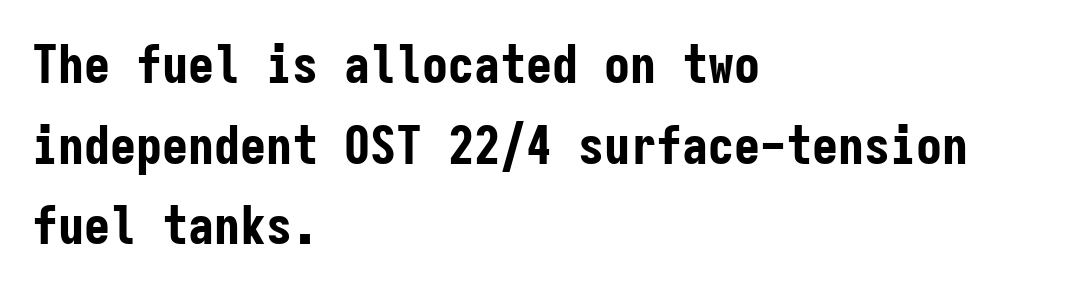
The image shows 52 px bold, condensed sans-serif type, upright, monospaced; set left-aligned, normal line spacing (1.55x), normal letter spacing, not underlined; low stroke contrast and a medium x-height.
